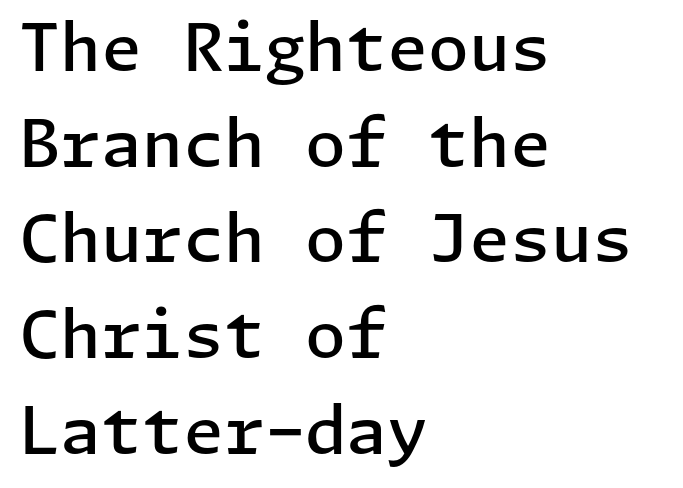
{"serif": "no", "italic": "no", "bold": "semi", "weight": "semibold", "width": "normal", "stroke_contrast": "low", "x_height": "medium", "underline": "no", "align": "left", "line_spacing": "normal", "line_spacing_ratio": 1.45, "letter_spacing": "normal", "letter_spacing_em": 0.0, "glyph_px": 66}
